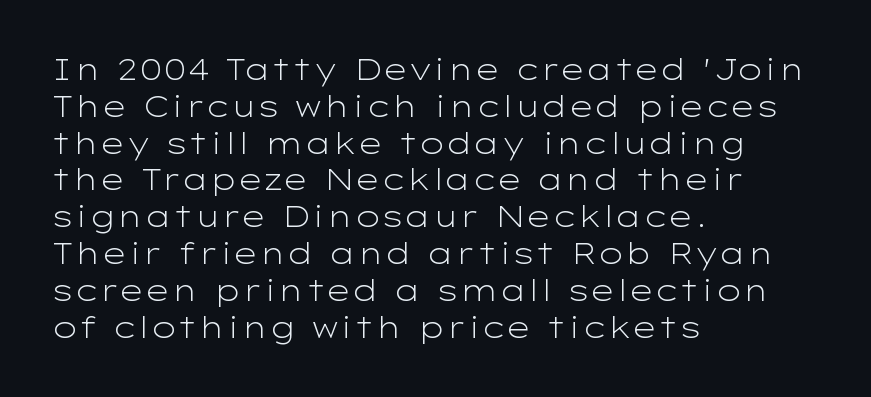
The image shows 29 px light, wide sans-serif type, upright; set left-aligned, normal line spacing (1.27x), normal letter spacing, not underlined; low stroke contrast and a medium x-height.
